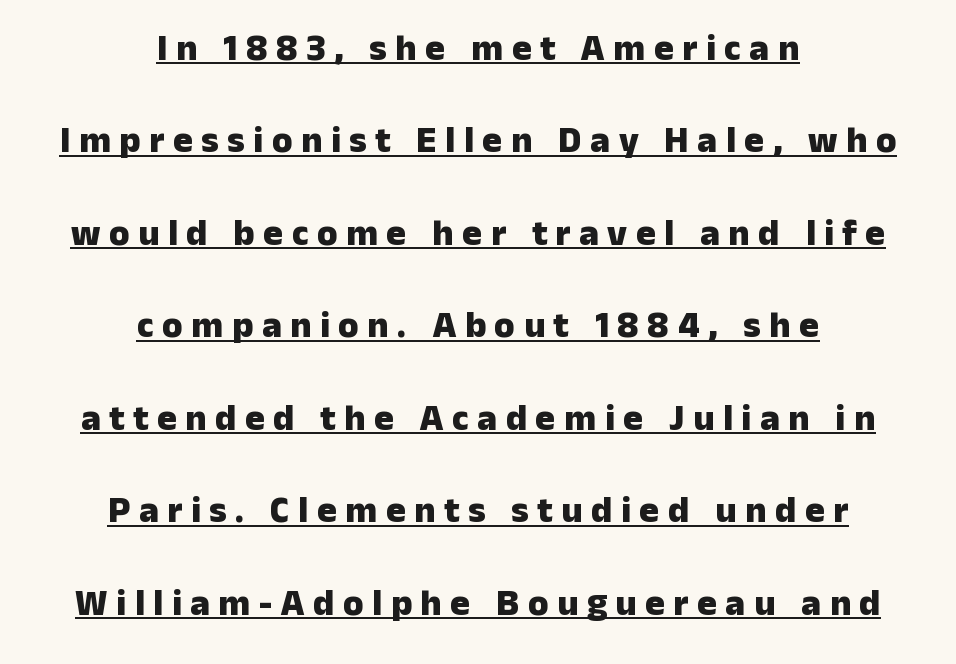
Line starts and ends both wander, symmetrically. Baseline-to-baseline distance is far greater than the letter height. I'd describe the lettering as bold — thick and assertive. A continuous stroke trails under the words, as in a hyperlink. Is this a fixed-width face? No — the glyphs have proportional, varying widths. Posture: upright roman.
